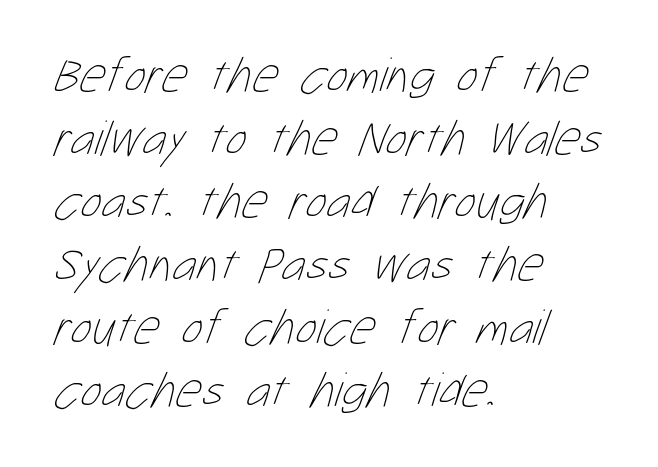
The image shows 50 px thin, condensed type; set left-aligned, normal line spacing (1.26x), normal letter spacing, not underlined; low stroke contrast and a medium x-height.
